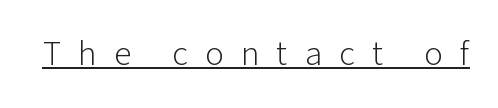
{"serif": "no", "italic": "no", "bold": "no", "weight": "light", "width": "normal", "stroke_contrast": "low", "x_height": "medium", "monospaced": "no", "underline": "yes", "letter_spacing": "wide", "letter_spacing_em": 0.49, "glyph_px": 35}
